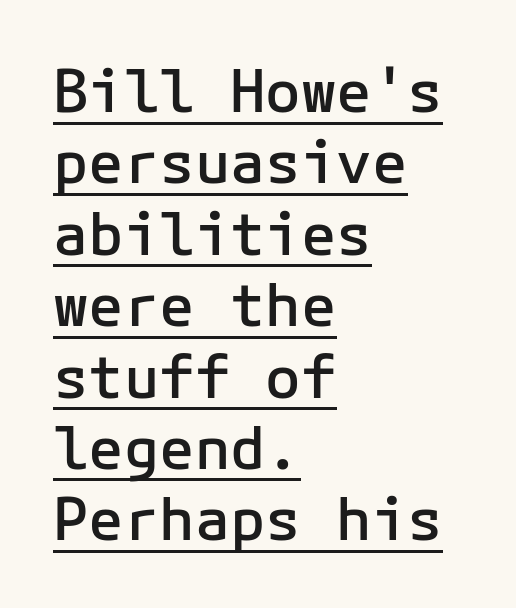
The typesetting leans somewhat heavy: a semibold. Caption: multi-line text, flush left, ragged right. Posture: vertical. Notice how a bar underscores the lettering throughout.
